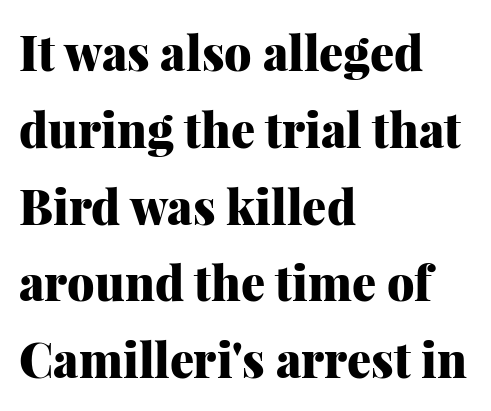
Think of a printed novel: that variable character pitch is what you see here. Is there much room between lines? A standard amount, neither cramped nor airy. Letterform terminals end in serifs throughout the passage. Nope, not italic — everything's standing straight. Rule under the text: the space is simply empty.
